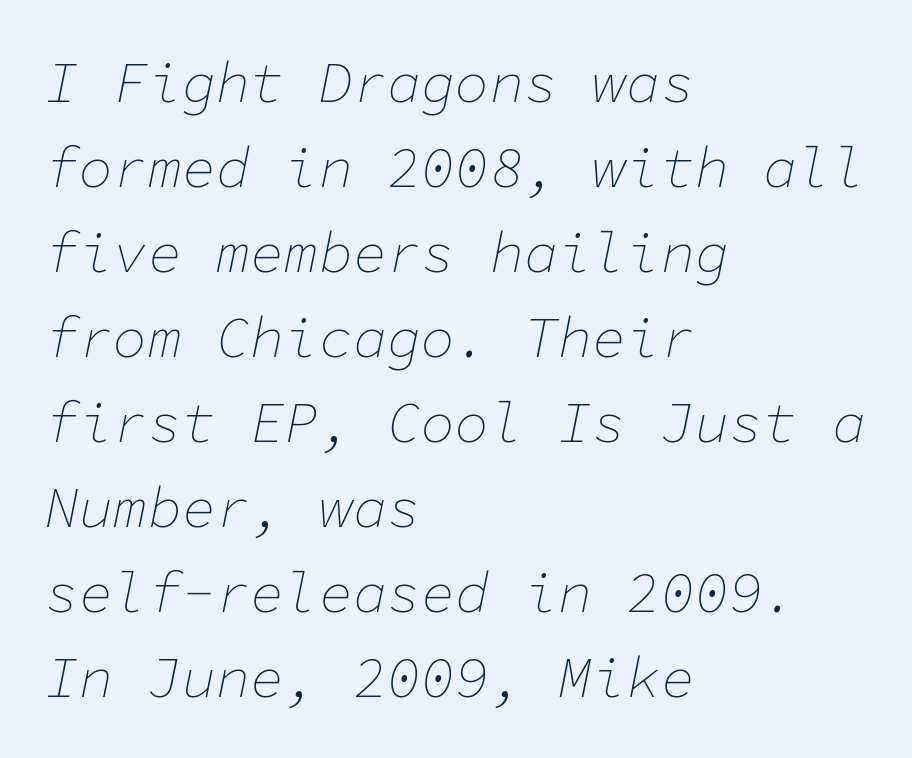
Q: Is the text bold? A: No.
Q: Is the text italic (slanted)? A: Yes, it leans right by about 11 degrees.
Q: Is the text underlined? A: No.
Q: How is the paragraph aligned? A: Left-aligned.
Q: Is the spacing between letters normal or unusually wide? A: Normal.
Q: Is the spacing between lines tight, normal or loose? A: Normal.
Q: Width (condensed, normal, or wide)? A: Normal.
Q: Stroke contrast? A: Low.
Q: x-height? A: Medium.
Q: Monospaced? A: Yes.
